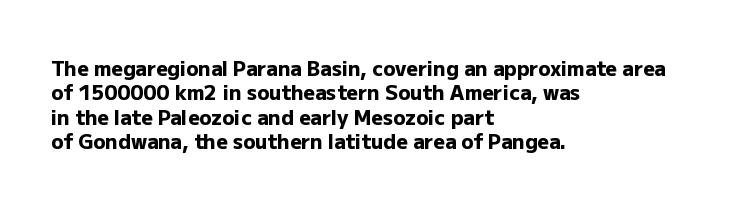
The image shows 20 px bold type, upright; set left-aligned, line spacing 1.22x, normal letter spacing, not underlined.
